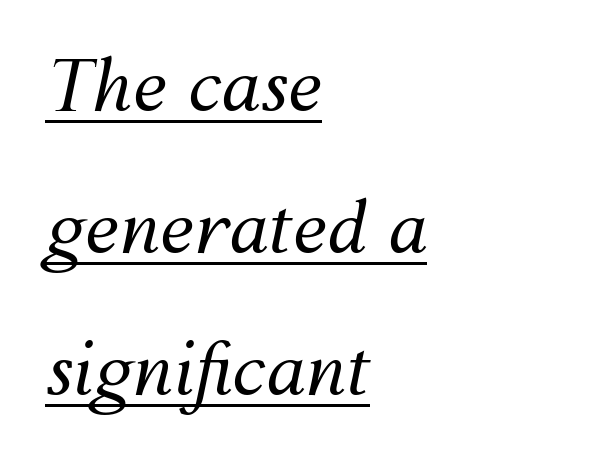
The image shows 70 px regular-weight type, italic (leaning right); set left-aligned, loose line spacing (2.03x), normal letter spacing, underlined; medium stroke contrast and a medium x-height.
